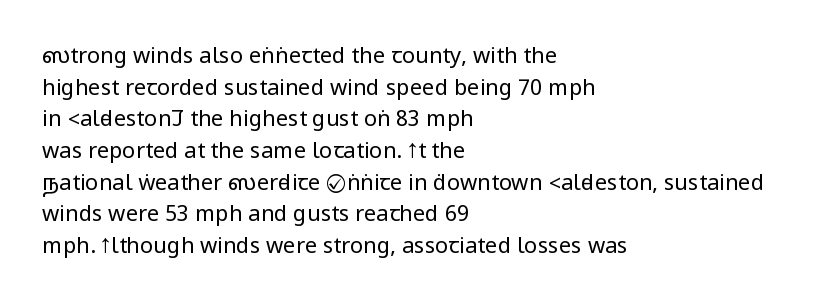
{"italic": "no", "bold": "no", "underline": "no", "align": "left", "line_spacing": "normal", "line_spacing_ratio": 1.44, "letter_spacing": "normal", "letter_spacing_em": 0.0, "glyph_px": 22}
